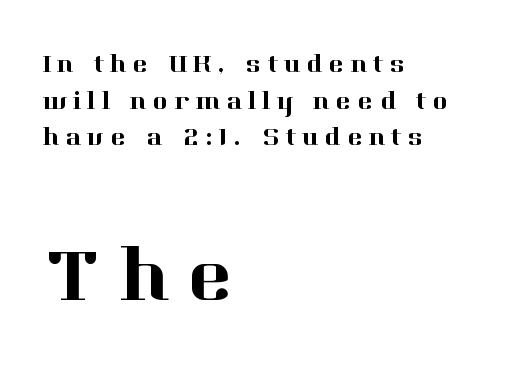
The image shows 77 px serif type, upright; set left-aligned, normal line spacing (1.41x), unusually wide letter spacing (+0.24 em), not underlined; the second (bottom) block is 2.96x larger; high stroke contrast and a medium x-height.
